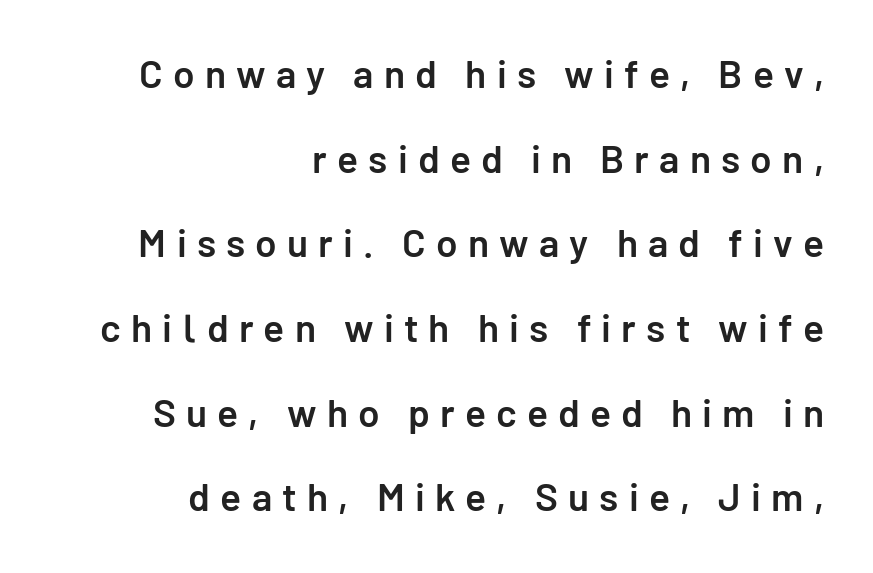
Q: Is the text bold? A: Semi-bold.
Q: Is the text italic (slanted)? A: No, it is upright.
Q: Is the typeface a serif or a sans-serif typeface? A: Sans-serif.
Q: Is the text underlined? A: No.
Q: How is the paragraph aligned? A: Right-aligned.
Q: Is the spacing between letters normal or unusually wide? A: Unusually wide.
Q: Is the spacing between lines tight, normal or loose? A: Loose.
Q: Width (condensed, normal, or wide)? A: Normal.
Q: Stroke contrast? A: Low.
Q: x-height? A: Medium.
Q: Monospaced? A: No.
